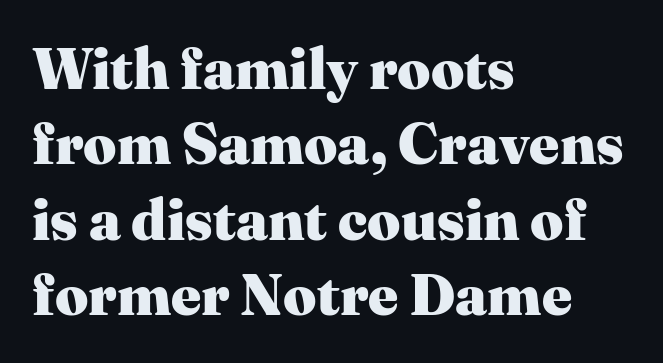
Q: Is the text bold? A: Yes.
Q: Is the text italic (slanted)? A: No, it is upright.
Q: Is the typeface a serif or a sans-serif typeface? A: Serif.
Q: Is the text underlined? A: No.
Q: How is the paragraph aligned? A: Left-aligned.
Q: Is the spacing between letters normal or unusually wide? A: Normal.
Q: Is the spacing between lines tight, normal or loose? A: Normal.
Q: Width (condensed, normal, or wide)? A: Normal.
Q: Stroke contrast? A: Medium.
Q: x-height? A: Medium.
Q: Monospaced? A: No.
